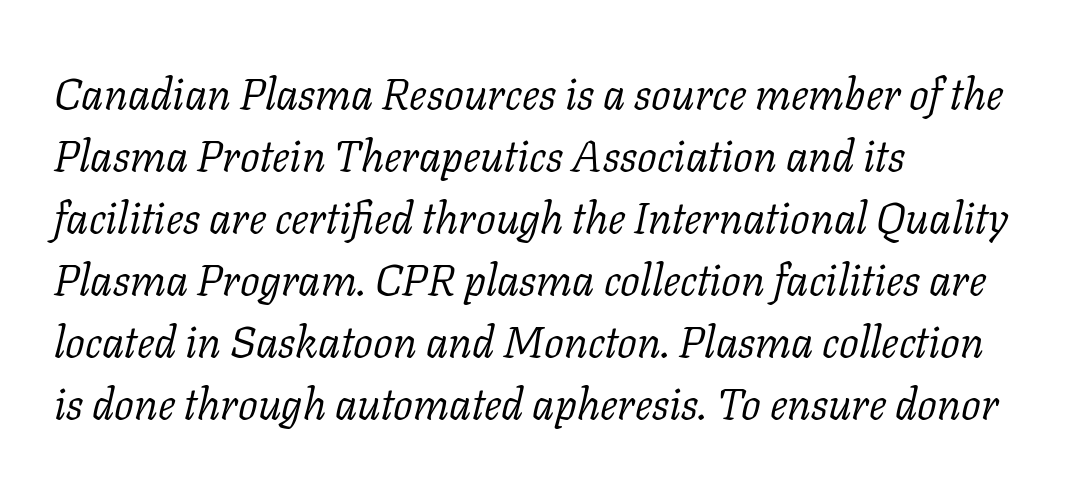
Q: Is the text bold? A: No.
Q: Is the text italic (slanted)? A: Yes, it leans right by about 11 degrees.
Q: Is the typeface a serif or a sans-serif typeface? A: Serif.
Q: Is the text underlined? A: No.
Q: How is the paragraph aligned? A: Left-aligned.
Q: Is the spacing between letters normal or unusually wide? A: Normal.
Q: Is the spacing between lines tight, normal or loose? A: Normal.
Q: Width (condensed, normal, or wide)? A: Normal.
Q: Stroke contrast? A: Low.
Q: x-height? A: Medium.
Q: Monospaced? A: No.
